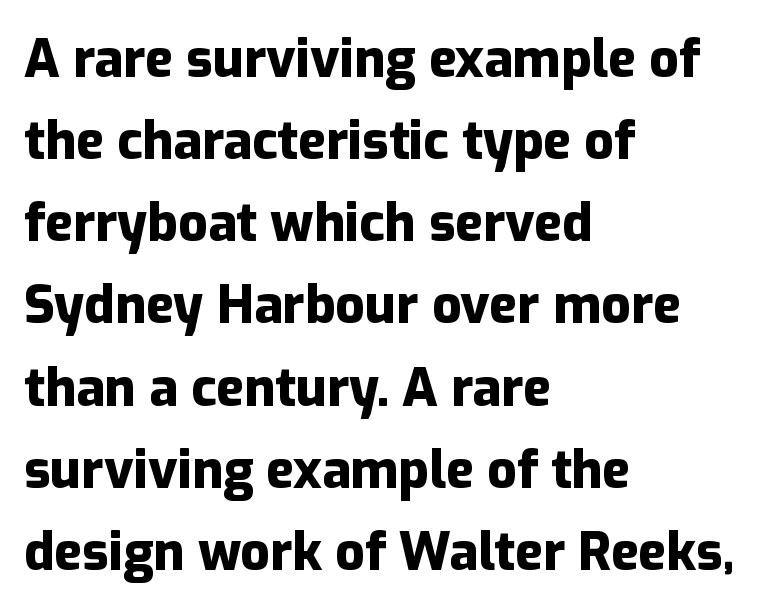
Q: Is the text bold? A: Yes.
Q: Is the text italic (slanted)? A: No, it is upright.
Q: Is the typeface a serif or a sans-serif typeface? A: Sans-serif.
Q: Is the text underlined? A: No.
Q: How is the paragraph aligned? A: Left-aligned.
Q: Is the spacing between letters normal or unusually wide? A: Normal.
Q: Is the spacing between lines tight, normal or loose? A: Normal.
Q: Width (condensed, normal, or wide)? A: Normal.
Q: Stroke contrast? A: Low.
Q: x-height? A: Medium.
Q: Monospaced? A: No.
